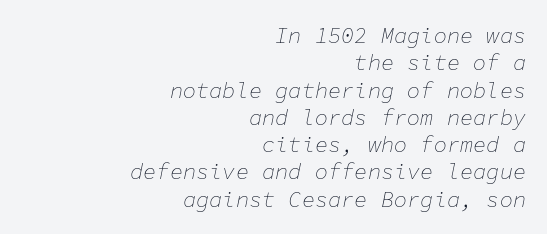
{"italic": "yes", "lean": "right", "slant_degrees": 11, "bold": "no", "underline": "no", "align": "right", "line_spacing_ratio": 1.24, "letter_spacing": "normal", "letter_spacing_em": 0.0, "glyph_px": 22}
